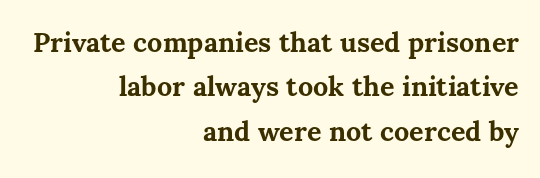
There is no visible air inserted between adjacent glyphs. Vertically, the passage feels balanced, rows spaced as you'd expect. The words here are not underlined. Does the lettering tilt? It doesn't — this is upright. Is the block centered? No — it sits flush against the right margin. Notice how thick the strokes are: this is what a full bold looks like.
